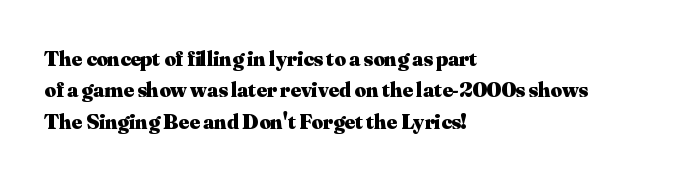
The image shows 22 px bold type, upright; set left-aligned, normal line spacing (1.43x), normal letter spacing, not underlined.
